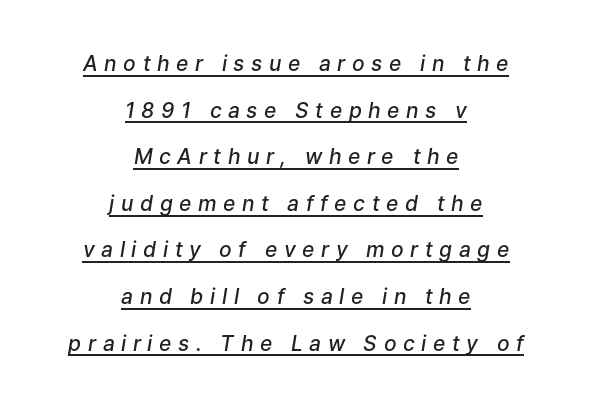
A somewhat darkened texture: the type is semibold rather than bold. The passage shown is underscored from start to finish. Caption: expanded tracking, letters set apart. This block would shrink considerably if given ordinary leading; it's expanded now.
